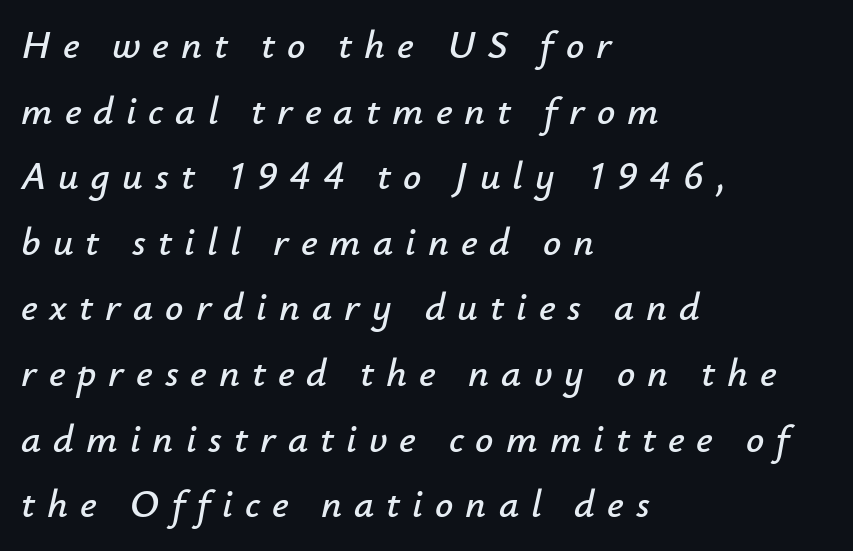
{"italic": "yes", "lean": "right", "slant_degrees": 12, "width": "normal", "stroke_contrast": "low", "x_height": "small", "monospaced": "no", "underline": "no", "align": "left", "line_spacing": "normal", "line_spacing_ratio": 1.64, "letter_spacing": "wide", "letter_spacing_em": 0.3, "glyph_px": 40}
